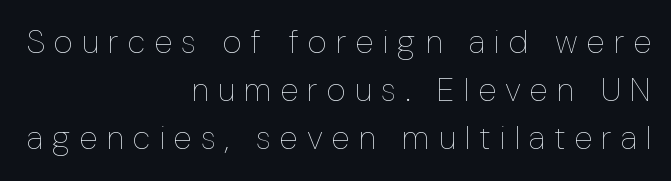
Q: Is the text bold? A: No.
Q: Is the text italic (slanted)? A: No, it is upright.
Q: Is the text underlined? A: No.
Q: How is the paragraph aligned? A: Right-aligned.
Q: Is the spacing between letters normal or unusually wide? A: Unusually wide.
Q: Is the spacing between lines tight, normal or loose? A: Normal.
Q: Width (condensed, normal, or wide)? A: Condensed.
Q: Stroke contrast? A: Low.
Q: x-height? A: Medium.
Q: Monospaced? A: No.
